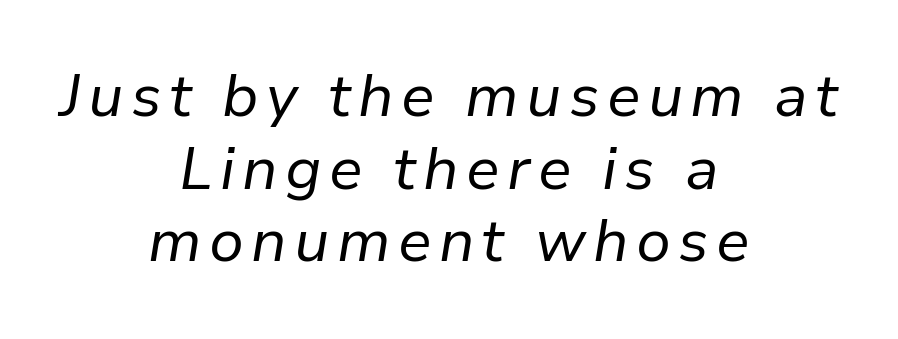
The specimen omits any rule beneath the text block's lines. Spacing verdict: proportional, widths tailored to each character. The paragraph shown floats in the horizontal middle. Each stroke keeps to a modest, everyday thickness or less.
